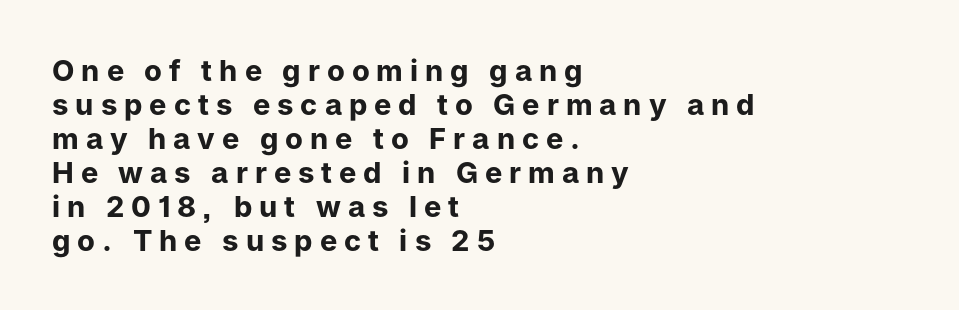
The image shows 29 px bold sans-serif type, upright; set left-aligned, line spacing 1.17x, unusually wide letter spacing (+0.24 em), not underlined; low stroke contrast and a medium x-height.
